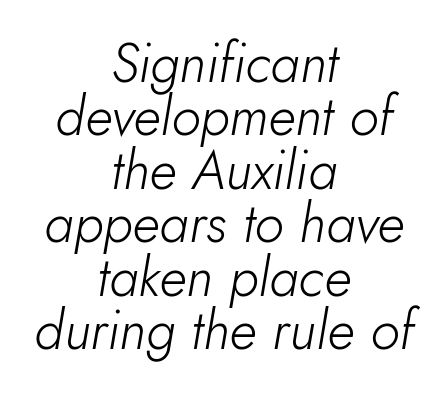
The image shows 54 px light type, italic (leaning right); set centered, tight line spacing (0.99x), normal letter spacing, not underlined; low stroke contrast and a small x-height.
